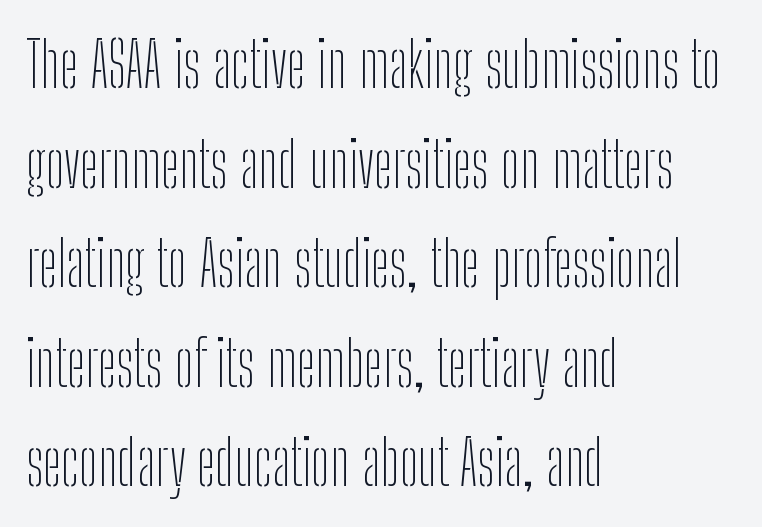
{"serif": "no", "italic": "no", "bold": "no", "weight": "thin", "width": "condensed", "stroke_contrast": "low", "x_height": "medium", "monospaced": "no", "underline": "no", "align": "left", "line_spacing": "normal", "line_spacing_ratio": 1.58, "letter_spacing": "normal", "letter_spacing_em": 0.0, "glyph_px": 63}
